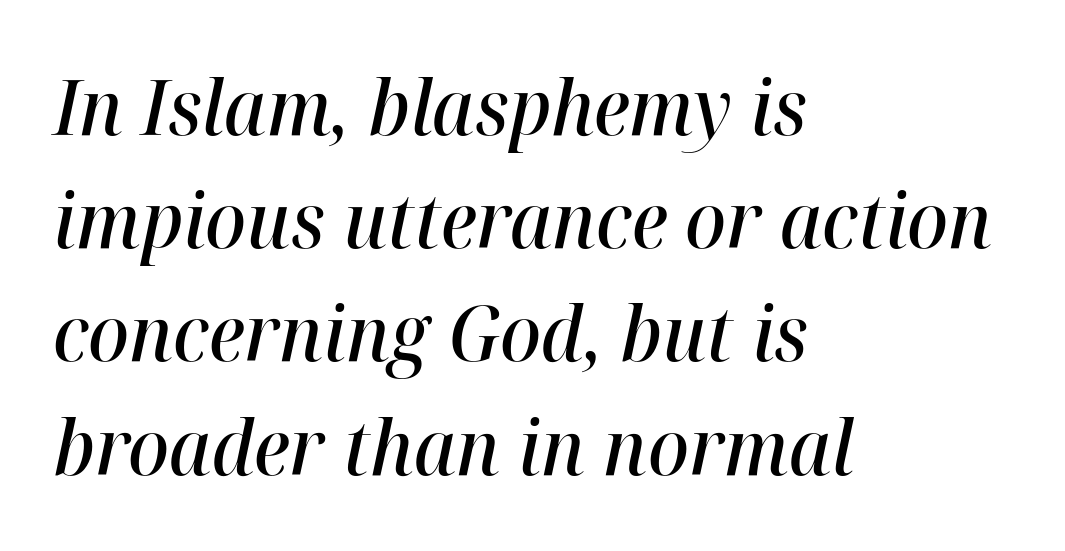
Q: Is the text bold? A: Semi-bold.
Q: Is the text italic (slanted)? A: Yes, it leans right by about 12 degrees.
Q: Is the text underlined? A: No.
Q: How is the paragraph aligned? A: Left-aligned.
Q: Is the spacing between letters normal or unusually wide? A: Normal.
Q: Is the spacing between lines tight, normal or loose? A: Normal.
Q: Width (condensed, normal, or wide)? A: Normal.
Q: Stroke contrast? A: High.
Q: x-height? A: Medium.
Q: Monospaced? A: No.
